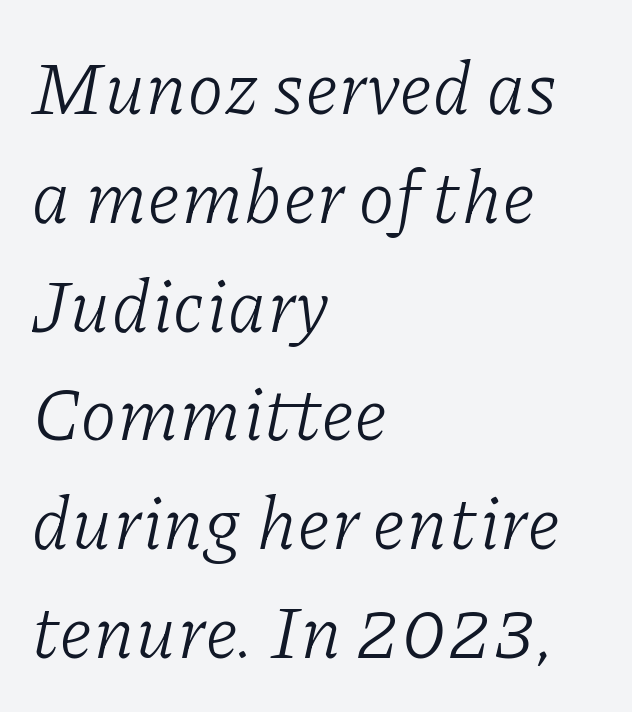
Q: Is the text bold? A: No.
Q: Is the text italic (slanted)? A: Yes, it leans right by about 11 degrees.
Q: Is the typeface a serif or a sans-serif typeface? A: Serif.
Q: Is the text underlined? A: No.
Q: How is the paragraph aligned? A: Left-aligned.
Q: Is the spacing between letters normal or unusually wide? A: Normal.
Q: Is the spacing between lines tight, normal or loose? A: Normal.
Q: Width (condensed, normal, or wide)? A: Normal.
Q: Stroke contrast? A: Low.
Q: x-height? A: Medium.
Q: Monospaced? A: No.
